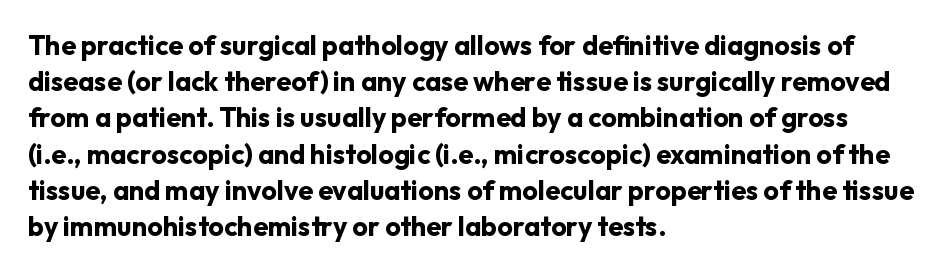
Does the weight exceed regular? Yes, all the way to bold. Inter-character spacing is left at the font's built-in metrics. If you drew a ruler down the left edge, every line would touch it. Only glyphs here, with clear space below each row. This sample keeps an unexceptional amount of space between lines.
